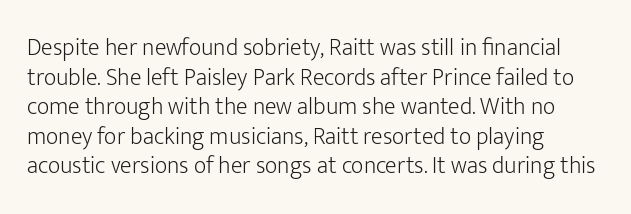
{"italic": "no", "bold": "no", "underline": "no", "align": "left", "line_spacing_ratio": 1.23, "letter_spacing": "normal", "letter_spacing_em": 0.0, "glyph_px": 24}
